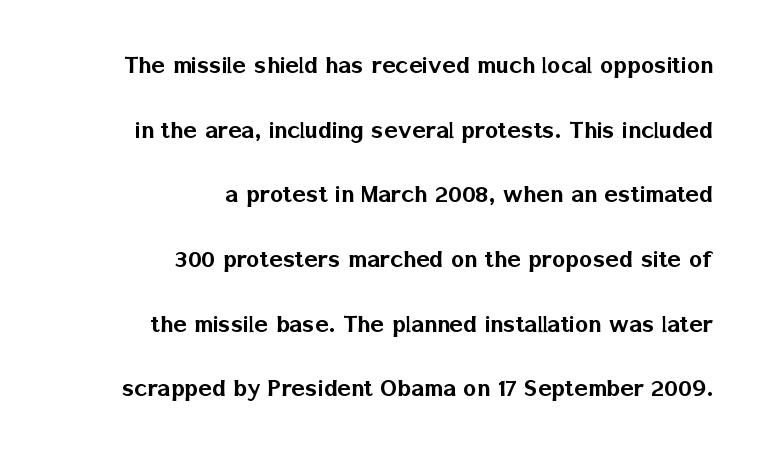
The image shows 28 px sans-serif type, upright; set right-aligned, loose line spacing (2.31x), normal letter spacing, not underlined; low stroke contrast and a medium x-height.
